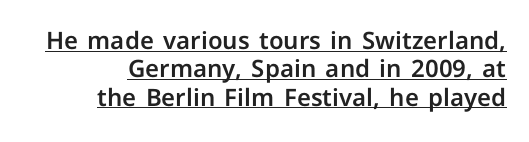
This sample is right-justified, so line beginnings fall wherever the words allow. This is roman type, the default non-slanted kind. Tracking here is standard; glyphs follow each other at the usual distance. Does a line run under the words? Yes, clearly.
